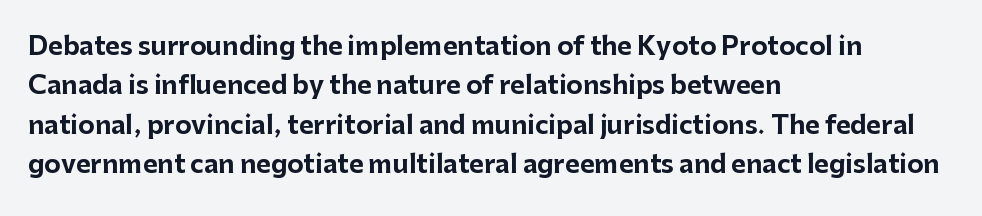
Evenly set lines give the paragraph a standard silhouette. Glance below the letters and you will spot only blank space. Typeset ragged right — the left edge is the straight one. This sample uses plain, unmodified letter spacing. Style check: upright. I'd describe the lettering as bold — thick and assertive.
